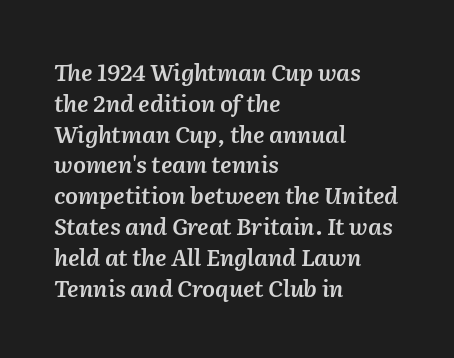
Leading matches the norm, producing a regular column. A semibold gives these letters moderate extra thickness, short of bold. Nobody touched the tracking dial on this one. Designer's note — italics engaged. Compared with a centered layout, this one pins lines to the left instead.
